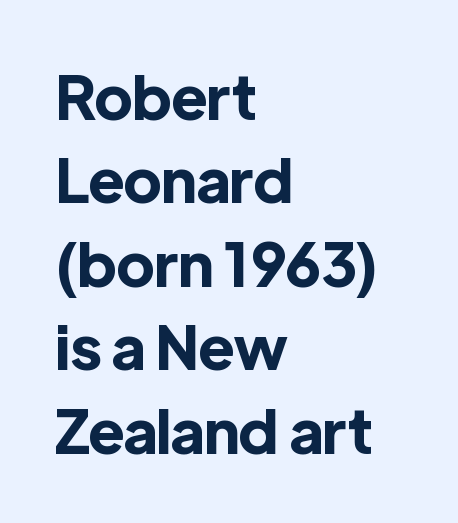
The image shows 60 px bold sans-serif type, upright; set left-aligned, normal line spacing (1.39x), normal letter spacing, not underlined; a medium x-height.
